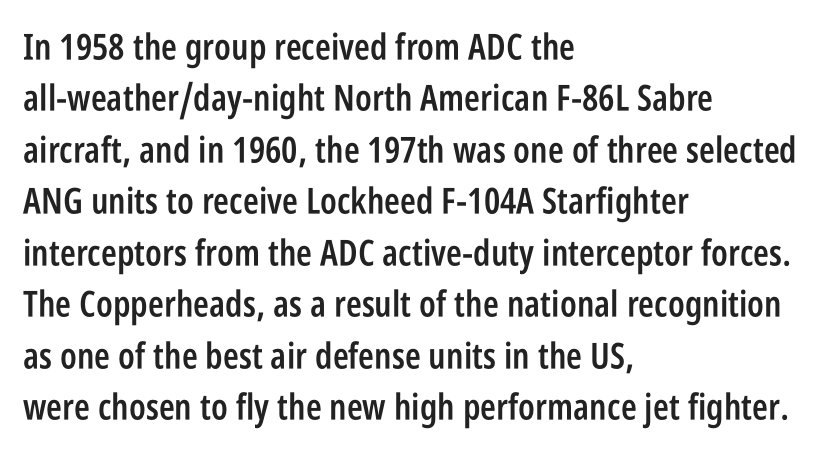
{"serif": "no", "italic": "no", "bold": "semi", "weight": "semibold", "width": "condensed", "stroke_contrast": "low", "x_height": "large", "monospaced": "no", "underline": "no", "align": "left", "line_spacing": "normal", "line_spacing_ratio": 1.43, "letter_spacing": "normal", "letter_spacing_em": 0.0, "glyph_px": 36}
